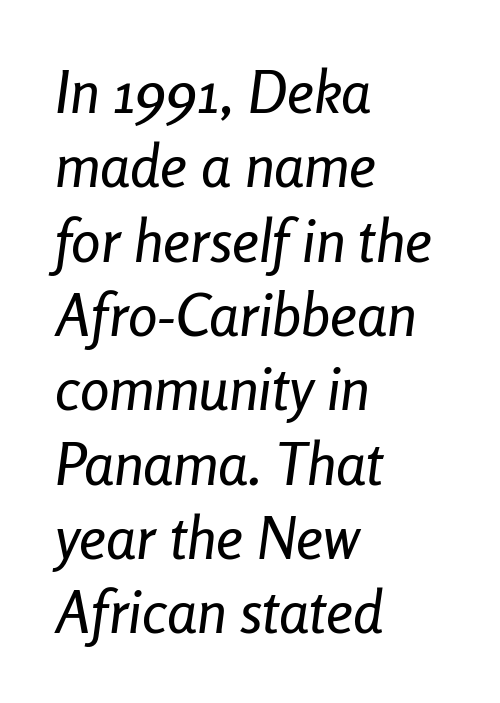
The text block is weighted toward the left margin, trailing off unevenly rightward. It's the slanting kind of type. Line spacing here is normal. Does extra space separate the letters? No, they use regular spacing. Here the designer chose a conventional face with non-uniform glyph widths.
